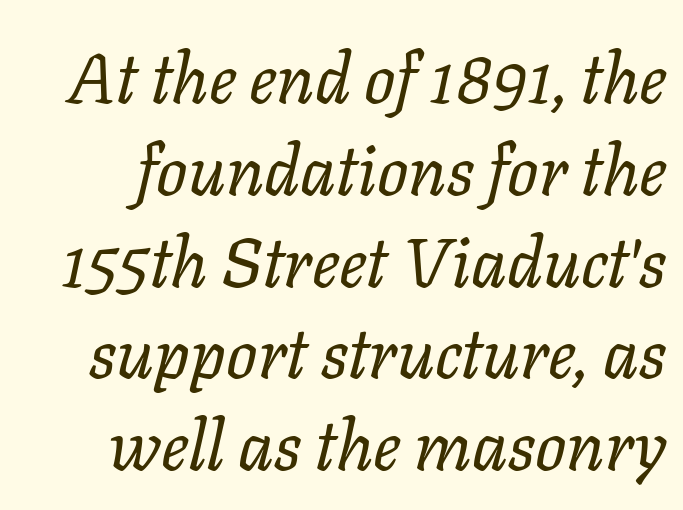
Q: Is the text bold? A: No.
Q: Is the text italic (slanted)? A: Yes, it leans right by about 11 degrees.
Q: Is the text underlined? A: No.
Q: Is the spacing between letters normal or unusually wide? A: Normal.
Q: Is the spacing between lines tight, normal or loose? A: Normal.
Q: Width (condensed, normal, or wide)? A: Normal.
Q: Stroke contrast? A: Low.
Q: x-height? A: Medium.
Q: Monospaced? A: No.
